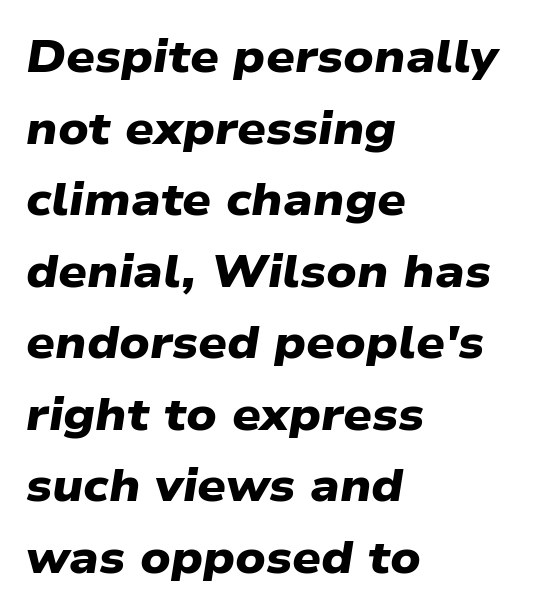
Q: Is the text bold? A: Yes.
Q: Is the typeface a serif or a sans-serif typeface? A: Sans-serif.
Q: Is the text underlined? A: No.
Q: How is the paragraph aligned? A: Left-aligned.
Q: Is the spacing between letters normal or unusually wide? A: Normal.
Q: Is the spacing between lines tight, normal or loose? A: Normal.
Q: Width (condensed, normal, or wide)? A: Wide.
Q: Stroke contrast? A: Low.
Q: x-height? A: Medium.
Q: Monospaced? A: No.
